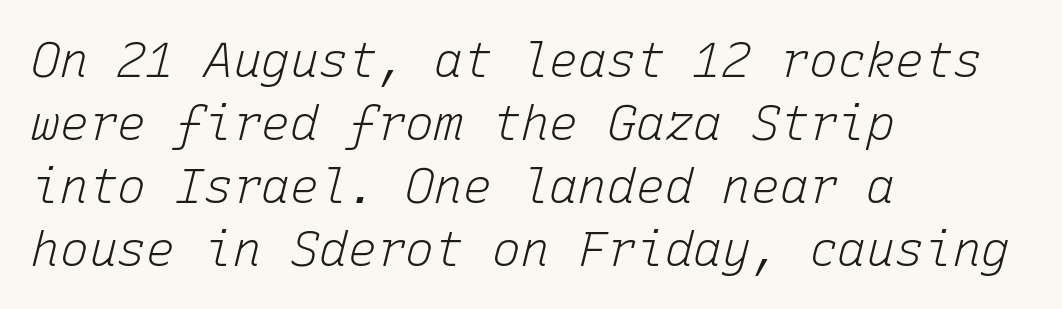
How are the letters spaced? Ordinarily, with no added tracking. Glance below the letters and you will spot only blank space. Every character sits at an angle, as italics do. The lines are quadded left.
